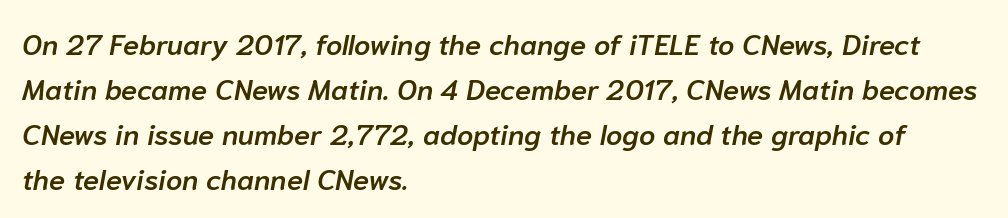
The image shows 29 px semibold type, italic (leaning right); set left-aligned, normal line spacing (1.55x), normal letter spacing, not underlined; low stroke contrast and a medium x-height.
